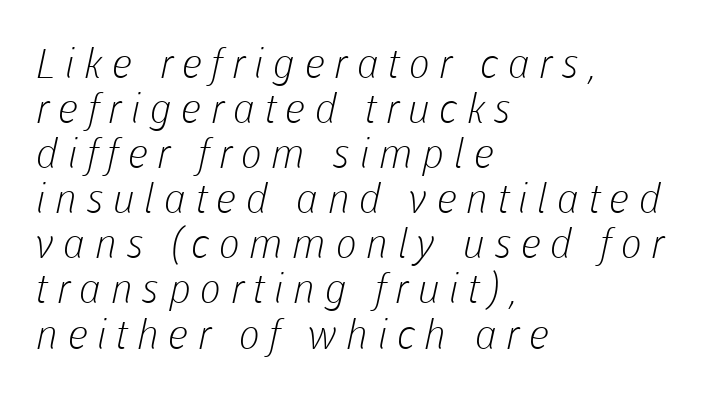
{"serif": "no", "bold": "no", "weight": "light", "width": "normal", "stroke_contrast": "low", "x_height": "medium", "monospaced": "no", "underline": "no", "align": "left", "line_spacing": "tight", "line_spacing_ratio": 1.1, "letter_spacing": "wide", "letter_spacing_em": 0.22, "glyph_px": 41}
